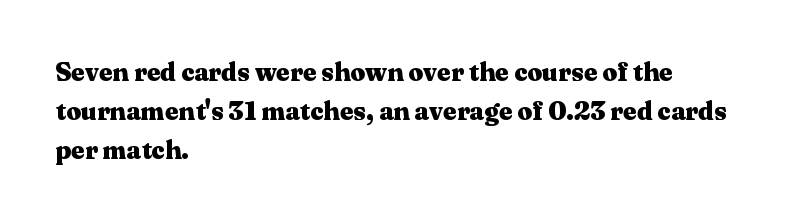
{"italic": "no", "bold": "yes", "underline": "no", "align": "left", "line_spacing": "normal", "line_spacing_ratio": 1.5, "letter_spacing": "normal", "letter_spacing_em": 0.0, "glyph_px": 26}
